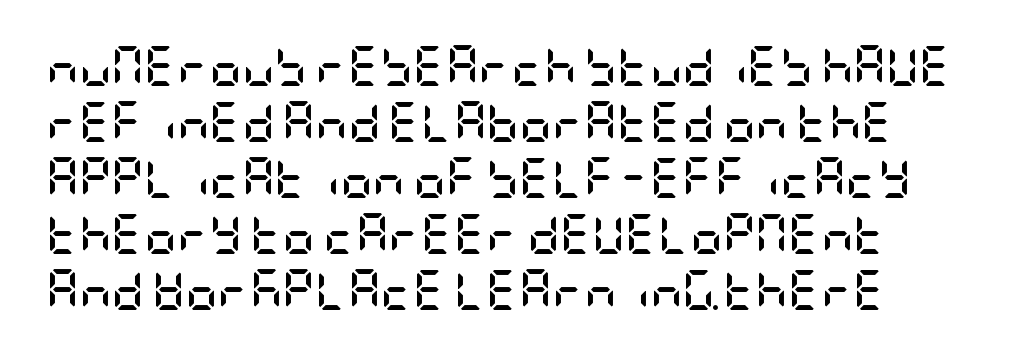
Q: Is the text bold? A: Yes.
Q: Is the text italic (slanted)? A: No, it is upright.
Q: Is the typeface a serif or a sans-serif typeface? A: Sans-serif.
Q: Is the text underlined? A: No.
Q: How is the paragraph aligned? A: Left-aligned.
Q: Is the spacing between letters normal or unusually wide? A: Normal.
Q: Is the spacing between lines tight, normal or loose? A: Normal.
Q: Width (condensed, normal, or wide)? A: Condensed.
Q: Stroke contrast? A: Low.
Q: x-height? A: Large.
